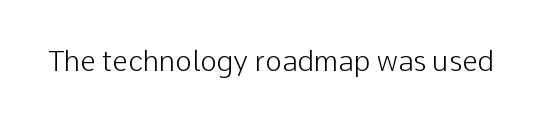
Q: Is the text bold? A: No.
Q: Is the text italic (slanted)? A: No, it is upright.
Q: Is the typeface a serif or a sans-serif typeface? A: Sans-serif.
Q: Is the text underlined? A: No.
Q: Is the spacing between letters normal or unusually wide? A: Normal.
Q: Width (condensed, normal, or wide)? A: Normal.
Q: Stroke contrast? A: Low.
Q: x-height? A: Medium.
Q: Monospaced? A: No.
